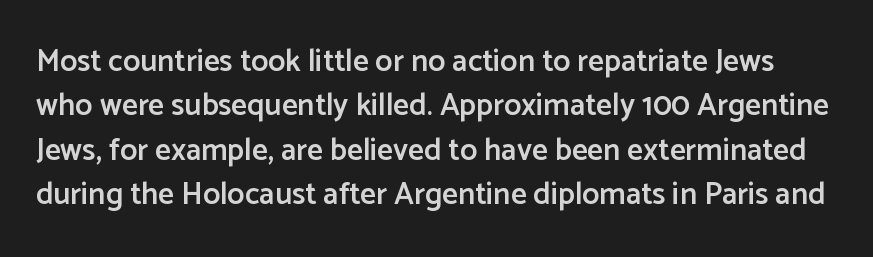
{"serif": "no", "italic": "no", "bold": "semi", "weight": "semibold", "width": "normal", "stroke_contrast": "low", "x_height": "medium", "monospaced": "no", "underline": "no", "line_spacing": "normal", "line_spacing_ratio": 1.43, "letter_spacing": "normal", "letter_spacing_em": 0.0, "glyph_px": 31}
